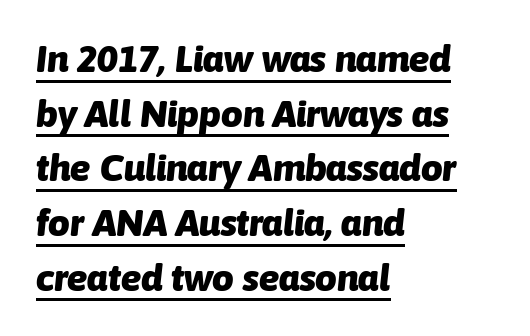
{"italic": "yes", "lean": "right", "slant_degrees": 6, "bold": "yes", "weight": "heavy", "width": "normal", "stroke_contrast": "low", "x_height": "medium", "monospaced": "no", "underline": "yes", "align": "left", "line_spacing": "normal", "line_spacing_ratio": 1.44, "letter_spacing": "normal", "letter_spacing_em": 0.0, "glyph_px": 38}
